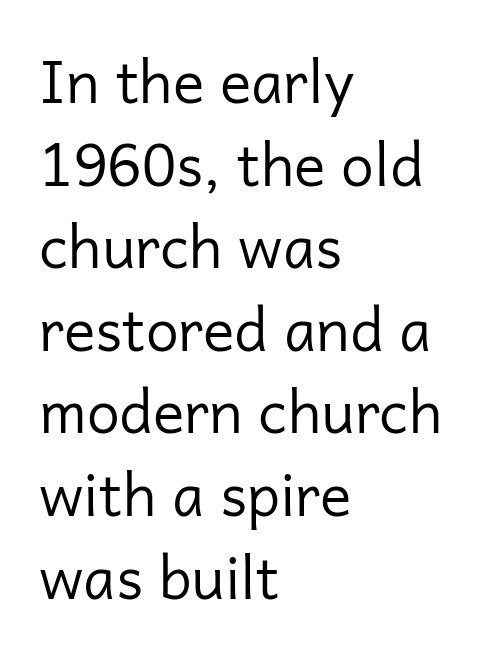
Q: Is the text bold? A: No.
Q: Is the text italic (slanted)? A: No, it is upright.
Q: Is the typeface a serif or a sans-serif typeface? A: Sans-serif.
Q: Is the text underlined? A: No.
Q: How is the paragraph aligned? A: Left-aligned.
Q: Is the spacing between letters normal or unusually wide? A: Normal.
Q: Is the spacing between lines tight, normal or loose? A: Normal.
Q: Width (condensed, normal, or wide)? A: Normal.
Q: Stroke contrast? A: Low.
Q: x-height? A: Medium.
Q: Monospaced? A: No.
